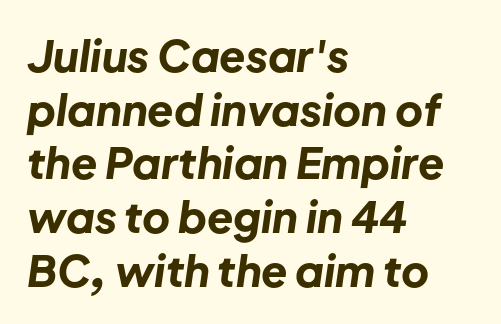
{"italic": "yes", "lean": "right", "slant_degrees": 8, "bold": "yes", "weight": "bold", "width": "normal", "stroke_contrast": "low", "x_height": "medium", "monospaced": "no", "underline": "no", "align": "left", "line_spacing": "normal", "line_spacing_ratio": 1.25, "letter_spacing": "normal", "letter_spacing_em": 0.0, "glyph_px": 43}
